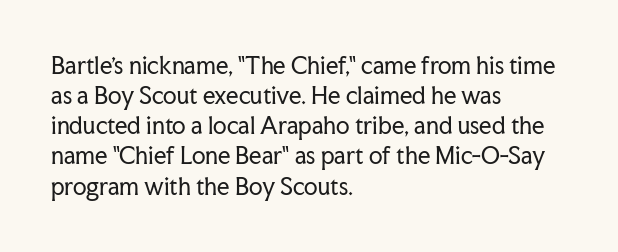
{"italic": "no", "bold": "no", "underline": "no", "align": "left", "line_spacing": "normal", "line_spacing_ratio": 1.37, "letter_spacing": "normal", "letter_spacing_em": 0.0, "glyph_px": 22}
